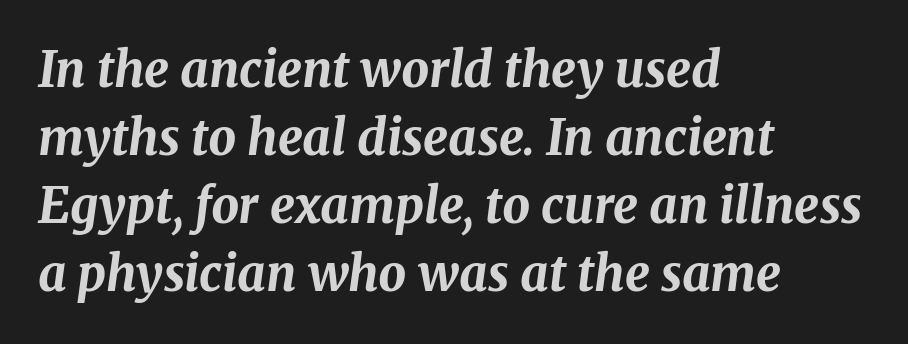
Q: Is the text bold? A: Yes.
Q: Is the text italic (slanted)? A: Yes, it leans right by about 8 degrees.
Q: Is the text underlined? A: No.
Q: How is the paragraph aligned? A: Left-aligned.
Q: Is the spacing between letters normal or unusually wide? A: Normal.
Q: Is the spacing between lines tight, normal or loose? A: Normal.
Q: Width (condensed, normal, or wide)? A: Normal.
Q: Stroke contrast? A: Medium.
Q: x-height? A: Medium.
Q: Monospaced? A: No.
